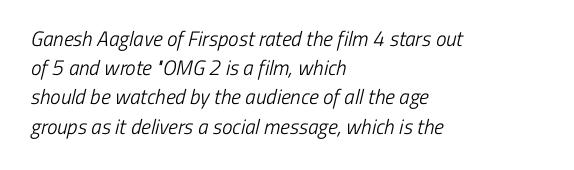
{"bold": "no", "underline": "no", "align": "left", "line_spacing": "normal", "line_spacing_ratio": 1.39, "letter_spacing": "normal", "letter_spacing_em": 0.0, "glyph_px": 21}
